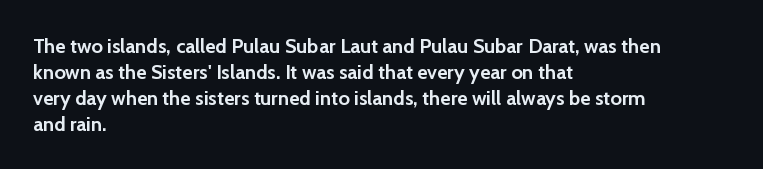
The image shows 20 px bold type, upright; set left-aligned, normal line spacing (1.3x), normal letter spacing, not underlined.
